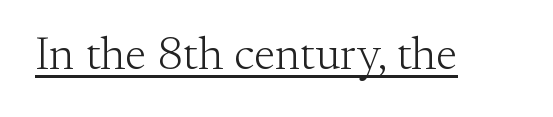
Q: Is the text bold? A: No.
Q: Is the text italic (slanted)? A: No, it is upright.
Q: Is the typeface a serif or a sans-serif typeface? A: Serif.
Q: Is the text underlined? A: Yes.
Q: Is the spacing between letters normal or unusually wide? A: Normal.
Q: Width (condensed, normal, or wide)? A: Normal.
Q: Stroke contrast? A: Medium.
Q: x-height? A: Small.
Q: Monospaced? A: No.
